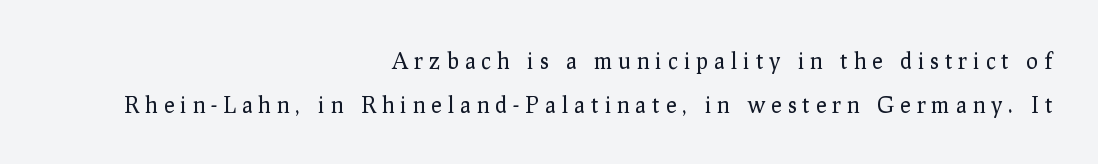
The image shows 22 px text type, upright; set right-aligned, loose line spacing (1.99x), unusually wide letter spacing (+0.28 em), not underlined.
